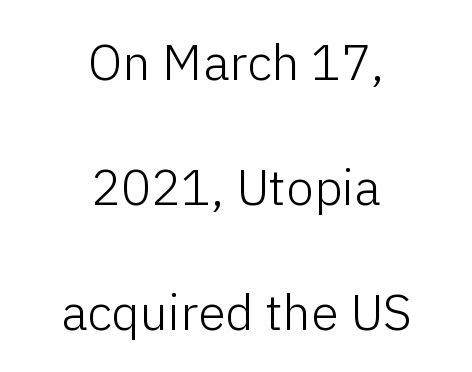
How would I describe the line gaps? Wide and relaxed. Caption: standard tracking, unaltered. The area under the type is left untouched. Vertical strokes here are truly vertical. Typographically, this falls in the sans-serif category. The paragraph shown floats in the horizontal middle.
